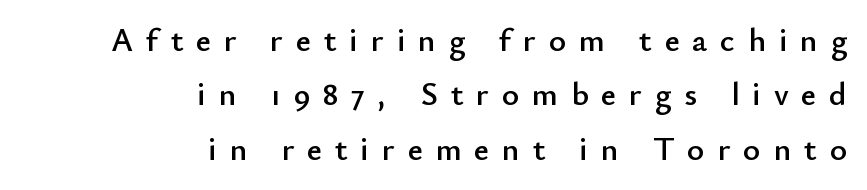
Q: Is the text italic (slanted)? A: No, it is upright.
Q: Is the typeface a serif or a sans-serif typeface? A: Sans-serif.
Q: Is the text underlined? A: No.
Q: How is the paragraph aligned? A: Right-aligned.
Q: Is the spacing between letters normal or unusually wide? A: Unusually wide.
Q: Is the spacing between lines tight, normal or loose? A: Normal.
Q: Width (condensed, normal, or wide)? A: Normal.
Q: Stroke contrast? A: Low.
Q: x-height? A: Small.
Q: Monospaced? A: No.
